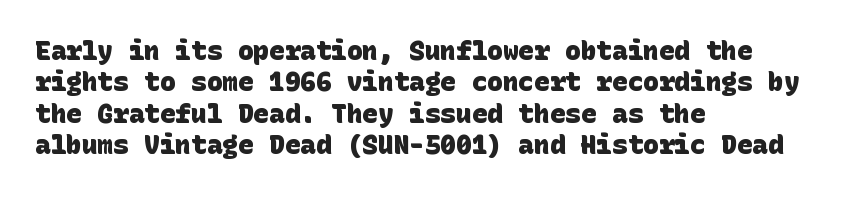
The image shows 26 px bold type; set left-aligned, line spacing 1.21x, normal letter spacing, not underlined.
